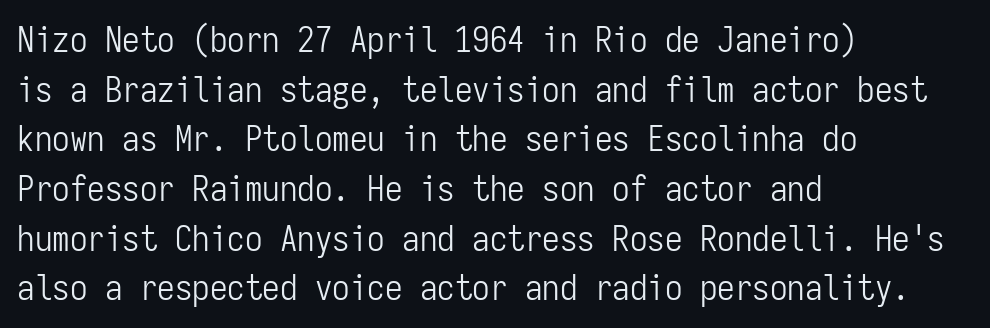
{"serif": "no", "italic": "no", "bold": "no", "weight": "light", "width": "condensed", "stroke_contrast": "low", "x_height": "medium", "monospaced": "yes", "underline": "no", "align": "left", "line_spacing": "normal", "line_spacing_ratio": 1.42, "letter_spacing": "normal", "letter_spacing_em": 0.0, "glyph_px": 35}
